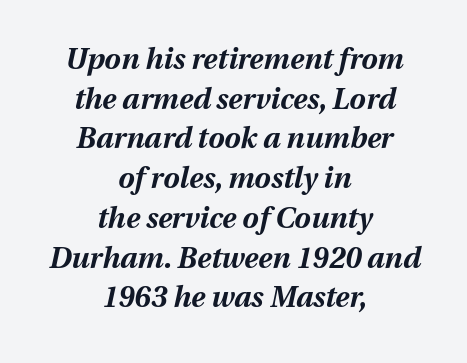
{"italic": "yes", "lean": "right", "slant_degrees": 13, "bold": "yes", "weight": "bold", "width": "normal", "stroke_contrast": "medium", "x_height": "medium", "monospaced": "no", "underline": "no", "align": "center", "line_spacing": "normal", "line_spacing_ratio": 1.37, "letter_spacing": "normal", "letter_spacing_em": 0.0, "glyph_px": 29}
